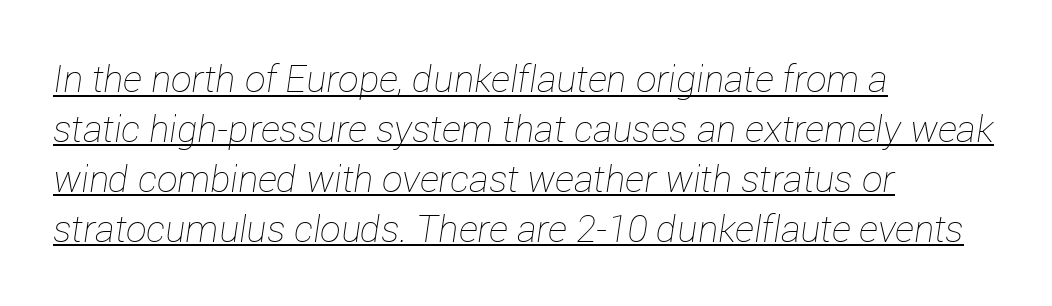
{"italic": "yes", "lean": "right", "slant_degrees": 12, "bold": "no", "weight": "thin", "width": "normal", "stroke_contrast": "low", "x_height": "medium", "monospaced": "no", "underline": "yes", "align": "left", "line_spacing": "normal", "line_spacing_ratio": 1.35, "letter_spacing": "normal", "letter_spacing_em": 0.0, "glyph_px": 37}
